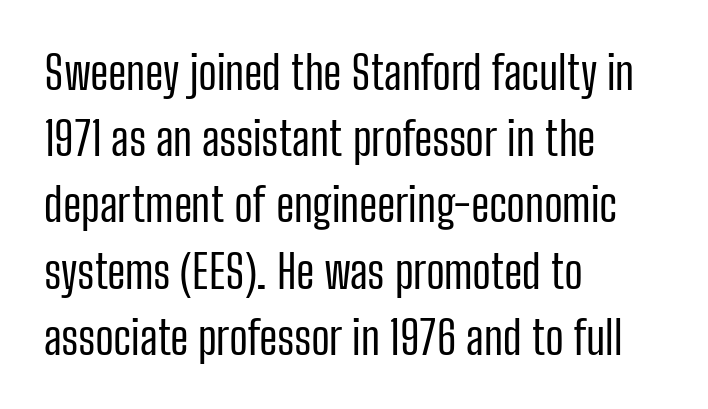
{"serif": "no", "italic": "no", "bold": "no", "weight": "regular", "width": "condensed", "stroke_contrast": "low", "x_height": "medium", "monospaced": "no", "underline": "no", "align": "left", "line_spacing": "normal", "line_spacing_ratio": 1.44, "letter_spacing": "normal", "letter_spacing_em": 0.0, "glyph_px": 46}
